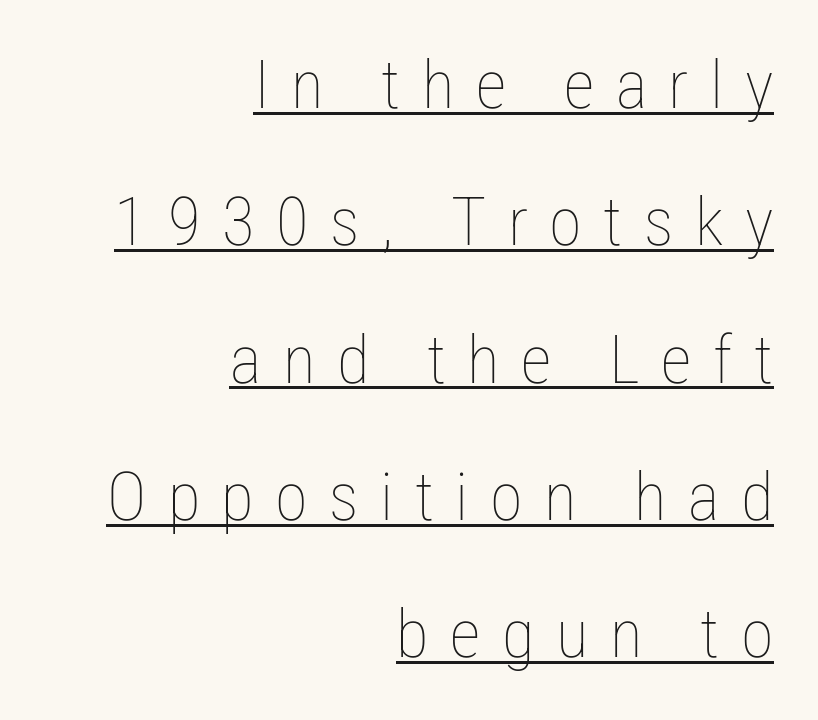
{"italic": "no", "bold": "no", "weight": "thin", "width": "condensed", "stroke_contrast": "low", "x_height": "medium", "monospaced": "no", "underline": "yes", "align": "right", "line_spacing": "loose", "line_spacing_ratio": 2.05, "letter_spacing": "wide", "letter_spacing_em": 0.32, "glyph_px": 67}
